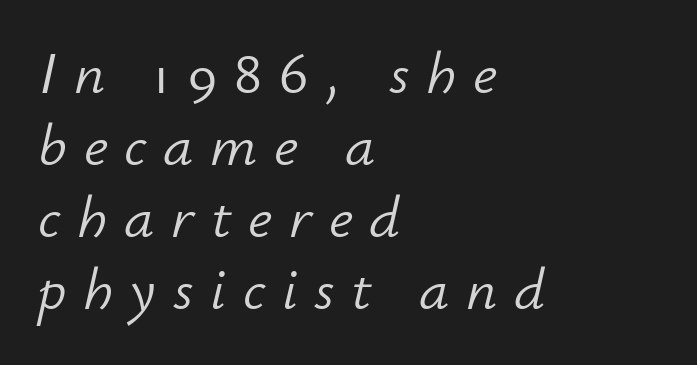
Q: Is the text bold? A: No.
Q: Is the text italic (slanted)? A: Yes, it leans right by about 12 degrees.
Q: Is the text underlined? A: No.
Q: How is the paragraph aligned? A: Left-aligned.
Q: Is the spacing between letters normal or unusually wide? A: Unusually wide.
Q: Width (condensed, normal, or wide)? A: Normal.
Q: Stroke contrast? A: Low.
Q: x-height? A: Small.
Q: Monospaced? A: No.
